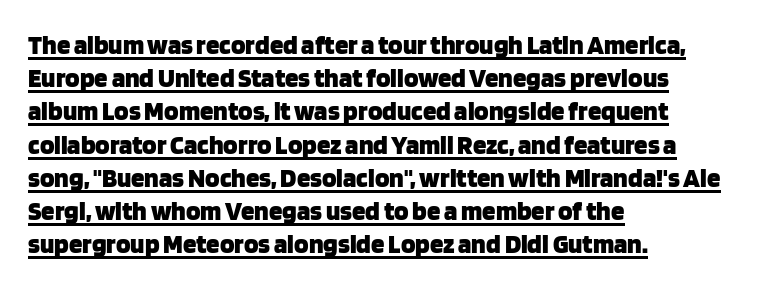
The image shows 27 px bold type, upright; set left-aligned, line spacing 1.23x, normal letter spacing, underlined.
